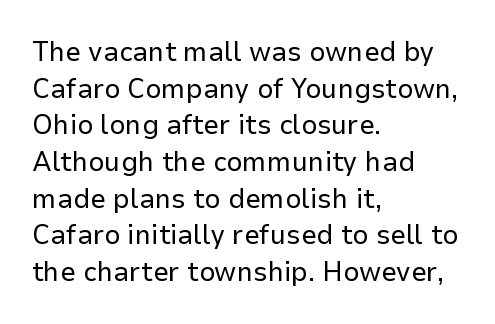
The image shows 28 px regular-weight sans-serif type, upright; set left-aligned, normal line spacing (1.31x), normal letter spacing, not underlined; low stroke contrast and a medium x-height.
